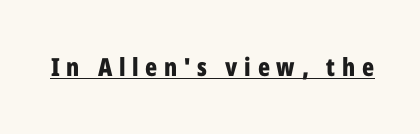
This is the regular roman posture of the typeface. The sample has been set heavy, in full bold. Compared with typical body copy, the letter spacing here is much looser. The string is rendered with underlining switched on.
